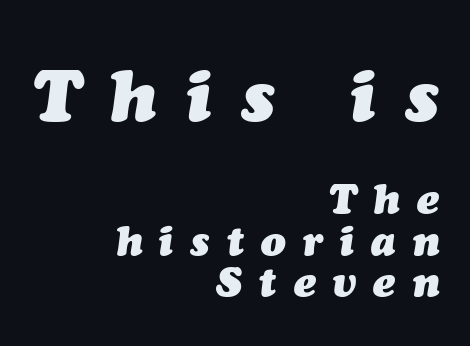
Q: Is the text bold? A: Yes.
Q: Is the text italic (slanted)? A: Yes, it leans right by about 7 degrees.
Q: Is the text underlined? A: No.
Q: How is the paragraph aligned? A: Right-aligned.
Q: Is the spacing between letters normal or unusually wide? A: Unusually wide.
Q: Is the spacing between lines tight, normal or loose? A: Tight.
Q: Which block of text is set in a larger size, the first (top) or the second (bottom)? A: The first (top) one.
Q: Width (condensed, normal, or wide)? A: Normal.
Q: Stroke contrast? A: Medium.
Q: x-height? A: Medium.
Q: Monospaced? A: No.
